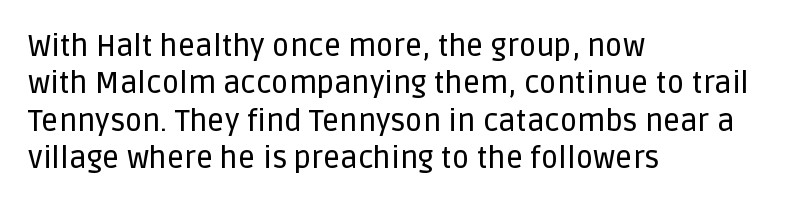
The image shows 30 px sans-serif type, upright; set left-aligned, normal line spacing (1.25x), normal letter spacing, not underlined; low stroke contrast and a large x-height.
